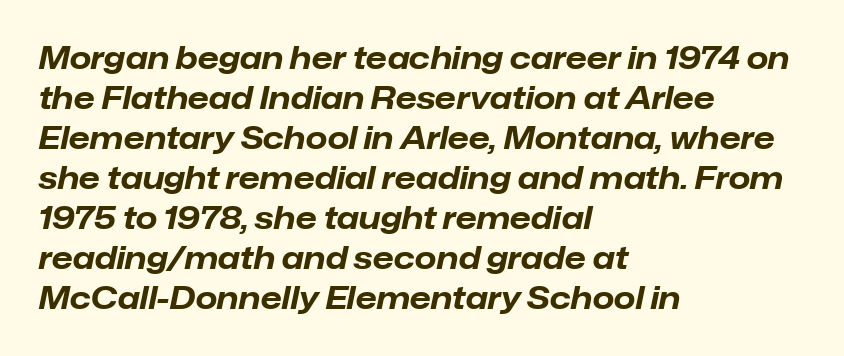
The image shows 31 px bold type, italic (leaning right); set left-aligned, normal line spacing (1.29x), normal letter spacing, not underlined; low stroke contrast and a medium x-height.
